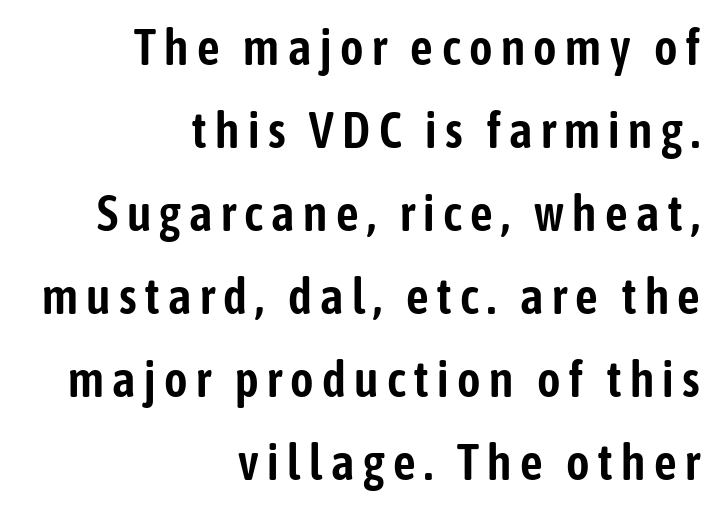
The image shows 50 px condensed sans-serif type, upright; set right-aligned, normal line spacing (1.66x), not underlined; low stroke contrast and a medium x-height.
